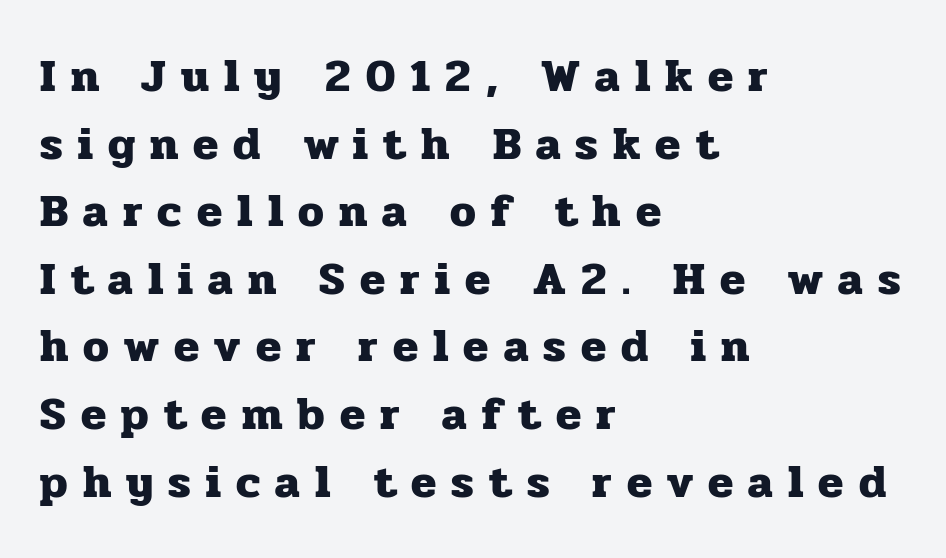
{"serif": "yes", "italic": "no", "bold": "yes", "weight": "heavy", "width": "normal", "stroke_contrast": "low", "x_height": "medium", "monospaced": "no", "underline": "no", "align": "left", "line_spacing": "normal", "line_spacing_ratio": 1.47, "letter_spacing": "wide", "letter_spacing_em": 0.33, "glyph_px": 46}
